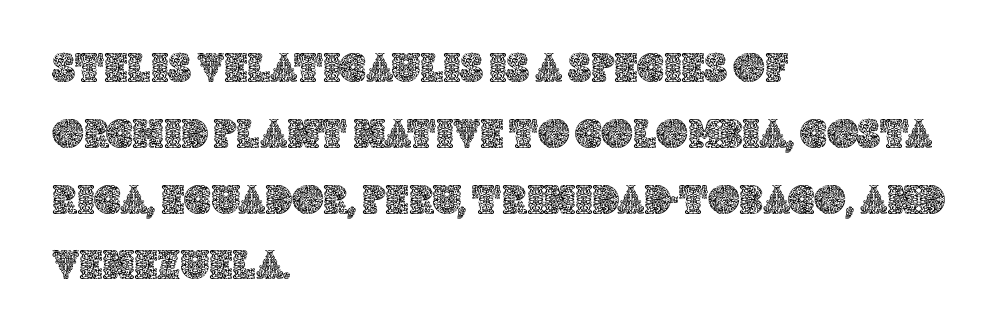
The image shows 43 px text type, upright; set left-aligned, normal line spacing (1.53x), normal letter spacing, not underlined; a large x-height.
